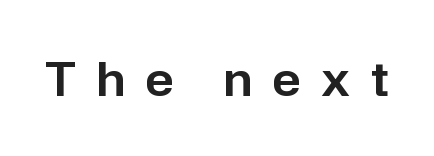
{"serif": "no", "italic": "no", "width": "normal", "stroke_contrast": "low", "x_height": "medium", "monospaced": "no", "underline": "no", "letter_spacing": "wide", "letter_spacing_em": 0.45, "glyph_px": 46}
